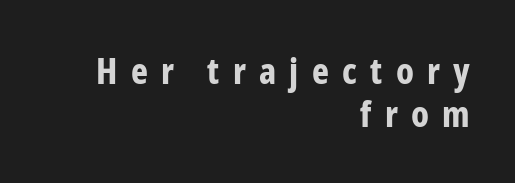
{"serif": "no", "italic": "no", "bold": "yes", "weight": "bold", "width": "condensed", "stroke_contrast": "low", "x_height": "medium", "monospaced": "no", "underline": "no", "align": "right", "line_spacing_ratio": 1.19, "letter_spacing": "wide", "letter_spacing_em": 0.37, "glyph_px": 36}
